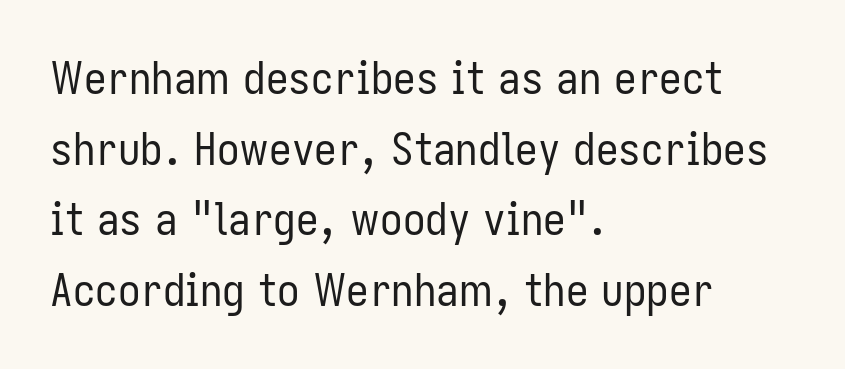
Here the designer chose a conventional face with non-uniform glyph widths. The foot of each line stays bare and open. Stems here are at most as thick as an everyday book face. The passage shown is typeset with a sans-serif family. The type sits square on the baseline with zero lean.
